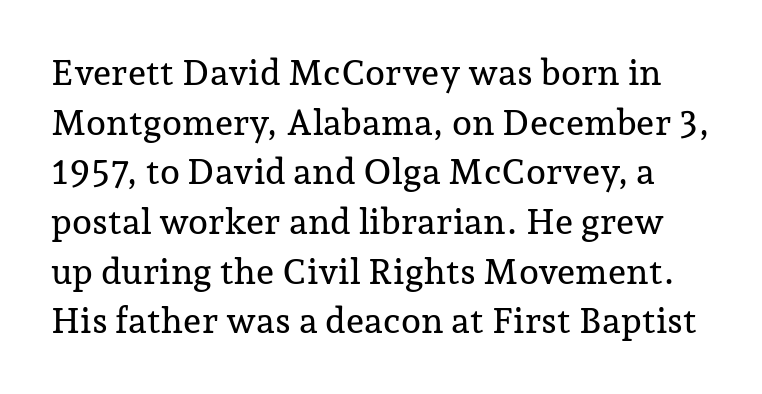
The image shows 36 px serif type, upright; set normal line spacing (1.38x), normal letter spacing, not underlined; low stroke contrast and a medium x-height.
